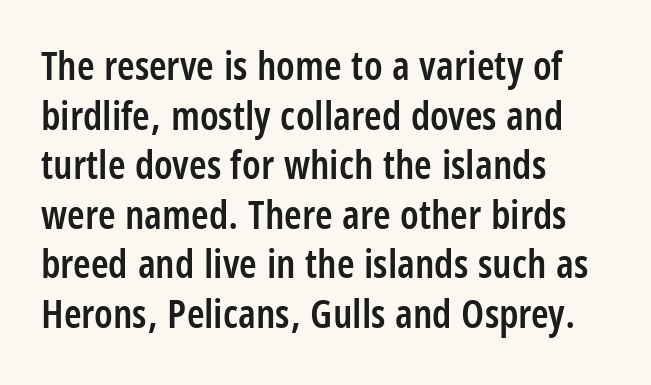
{"serif": "no", "italic": "no", "bold": "semi", "weight": "semibold", "width": "condensed", "stroke_contrast": "low", "x_height": "large", "monospaced": "no", "underline": "no", "align": "left", "line_spacing_ratio": 1.24, "letter_spacing": "normal", "letter_spacing_em": 0.0, "glyph_px": 40}
